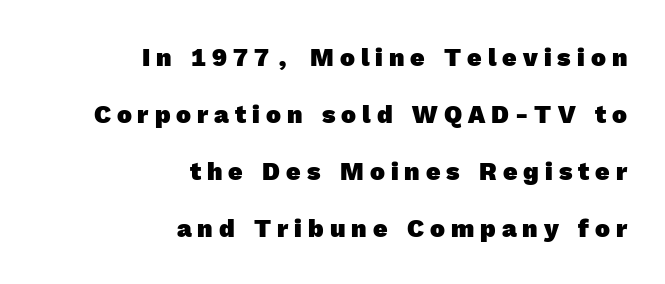
The image shows 25 px bold type; set right-aligned, loose line spacing (2.28x), unusually wide letter spacing (+0.24 em), not underlined.
